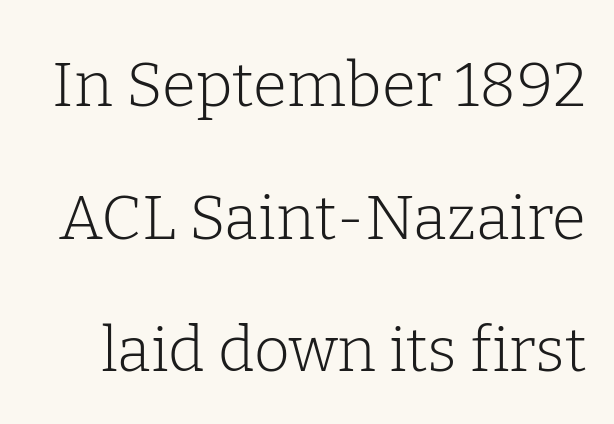
The image shows 62 px light serif type, upright; set loose line spacing (2.14x), normal letter spacing, not underlined; low stroke contrast and a medium x-height.
